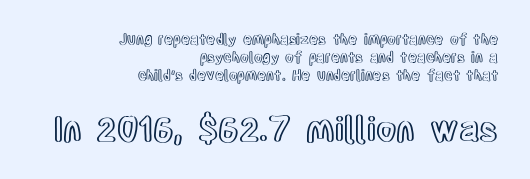
The image shows 33 px condensed type, upright; set right-aligned, normal line spacing (1.3x), normal letter spacing, not underlined; the second (bottom) block is 2.36x larger; a large x-height.
